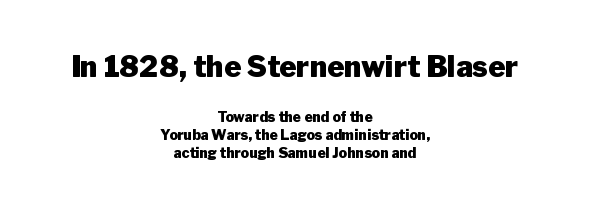
Lines of text with bare space underneath. This rendering employs a face without finishing strokes, i.e., a sans-serif. These lines are rendered in a variable-pitch font. Alignment: centered. This block has exactly the height ordinary leading produces.
